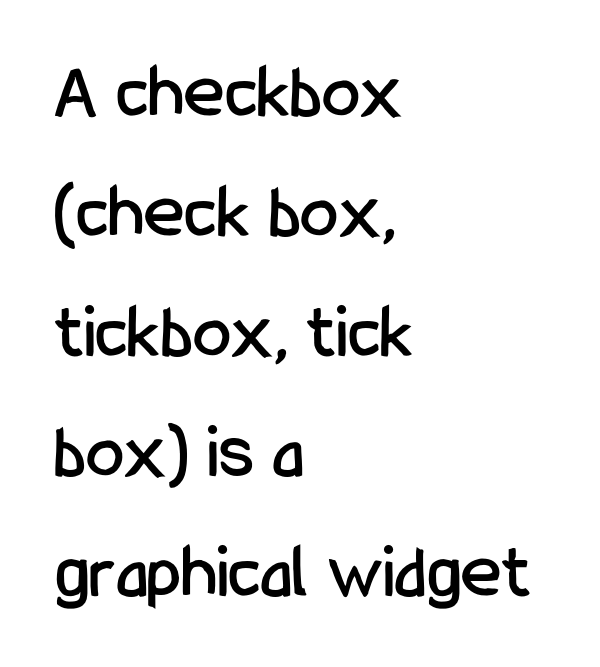
The image shows 77 px condensed sans-serif type, upright; set left-aligned, normal line spacing (1.56x), normal letter spacing, not underlined; low stroke contrast and a medium x-height.
